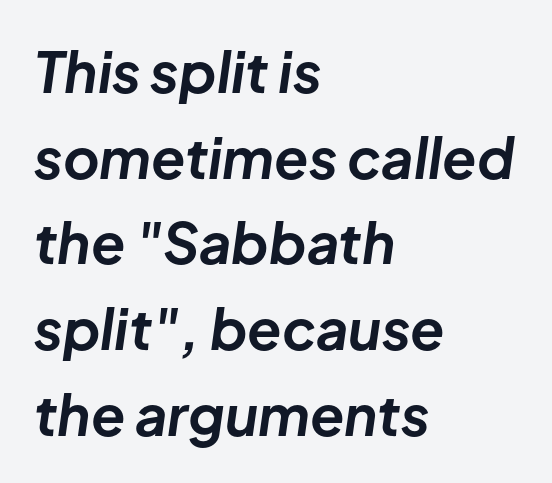
The image shows 56 px bold type, italic (leaning right); set left-aligned, normal line spacing (1.53x), normal letter spacing, not underlined; low stroke contrast and a medium x-height.
